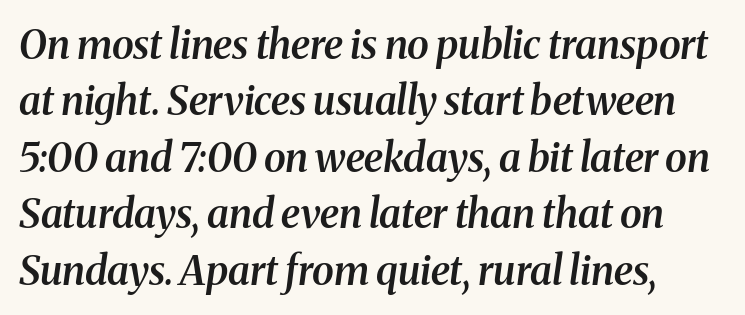
The image shows 40 px semibold serif type, italic (leaning right); set normal line spacing (1.41x), normal letter spacing, not underlined; medium stroke contrast and a medium x-height.
